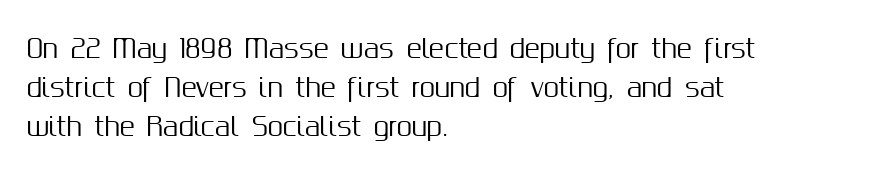
Q: Is the text italic (slanted)? A: No, it is upright.
Q: Is the text underlined? A: No.
Q: How is the paragraph aligned? A: Left-aligned.
Q: Is the spacing between letters normal or unusually wide? A: Normal.
Q: Is the spacing between lines tight, normal or loose? A: Normal.
